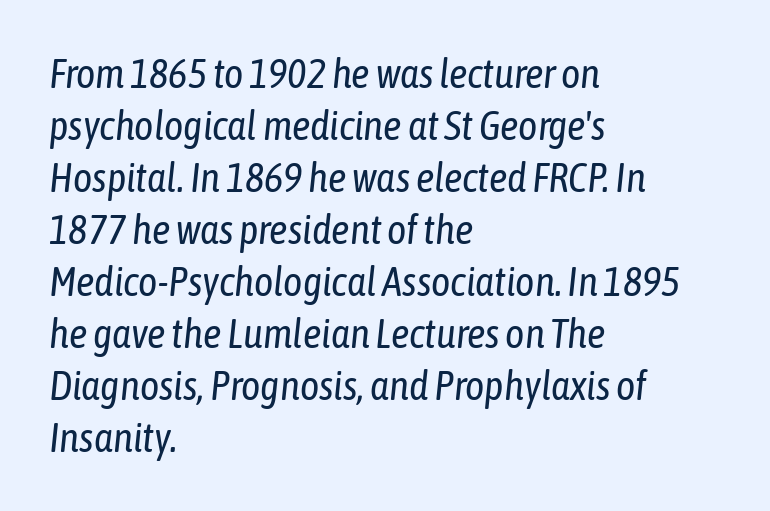
This is not heavy type; no bold has been used. The strip under each line holds only bare page. Italic: yes, the glyphs are oblique. Which margin do the lines hug? The left one — the right edge is uneven. A typesetter would call this leading conventional body-copy spacing.
